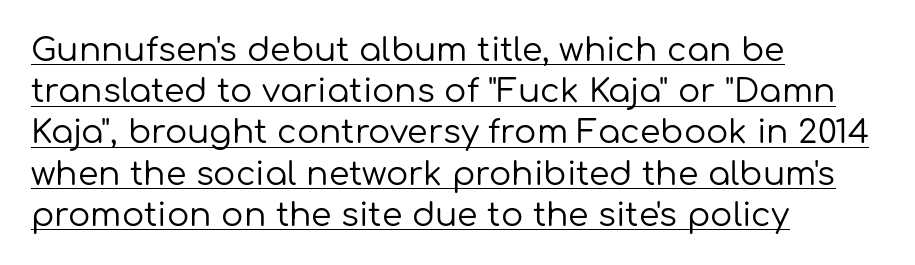
{"serif": "no", "italic": "no", "bold": "no", "weight": "regular", "width": "normal", "stroke_contrast": "low", "x_height": "medium", "monospaced": "no", "underline": "yes", "align": "left", "line_spacing": "normal", "line_spacing_ratio": 1.25, "letter_spacing": "normal", "letter_spacing_em": 0.0, "glyph_px": 33}
